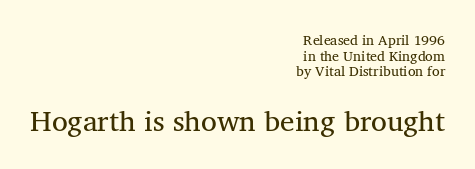
Q: Is the text bold? A: No.
Q: Is the text italic (slanted)? A: No, it is upright.
Q: Is the typeface a serif or a sans-serif typeface? A: Serif.
Q: Is the text underlined? A: No.
Q: How is the paragraph aligned? A: Right-aligned.
Q: Is the spacing between letters normal or unusually wide? A: Normal.
Q: Is the spacing between lines tight, normal or loose? A: Tight.
Q: Which block of text is set in a larger size, the first (top) or the second (bottom)? A: The second (bottom) one.
Q: Width (condensed, normal, or wide)? A: Normal.
Q: Stroke contrast? A: Medium.
Q: x-height? A: Medium.
Q: Monospaced? A: No.
